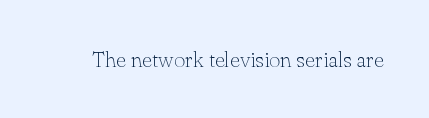
The image shows 22 px text type, upright; set normal letter spacing, not underlined.
